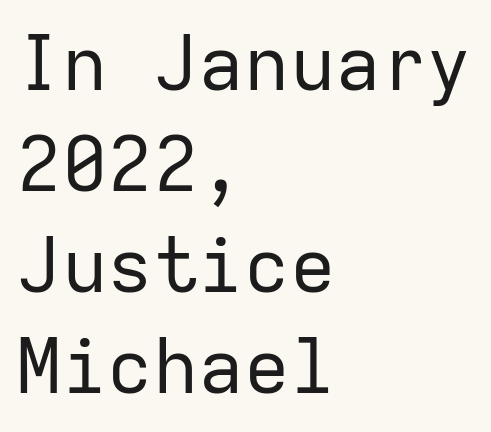
The cut favours lightness, reaching ordinary text weight at its darkest. Caption: standard tracking, unaltered. The paragraph has a hard left edge and a soft right edge. The letters carry no serifs — their stems end cleanly without finishing strokes.
